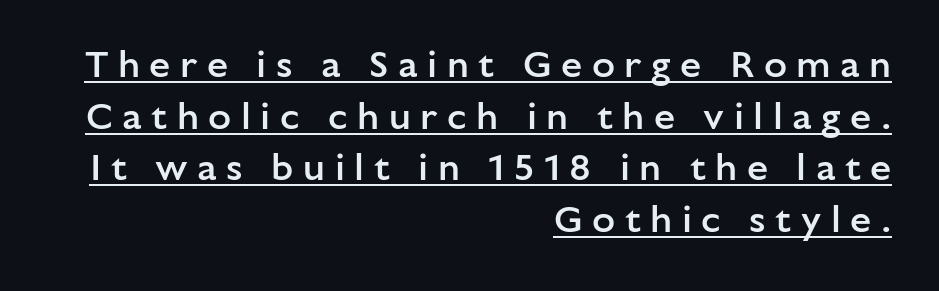
Q: Is the text bold? A: Semi-bold.
Q: Is the text italic (slanted)? A: No, it is upright.
Q: Is the typeface a serif or a sans-serif typeface? A: Sans-serif.
Q: Is the text underlined? A: Yes.
Q: How is the paragraph aligned? A: Right-aligned.
Q: Is the spacing between letters normal or unusually wide? A: Unusually wide.
Q: Is the spacing between lines tight, normal or loose? A: Normal.
Q: Width (condensed, normal, or wide)? A: Normal.
Q: Stroke contrast? A: Low.
Q: x-height? A: Medium.
Q: Monospaced? A: No.
